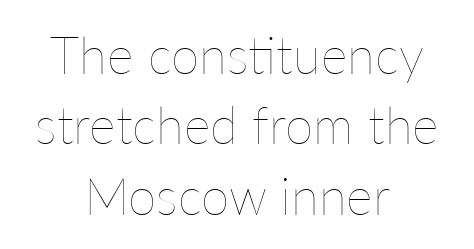
The image shows 51 px thin type, upright; set centered, normal line spacing (1.38x), normal letter spacing, not underlined; low stroke contrast and a medium x-height.
